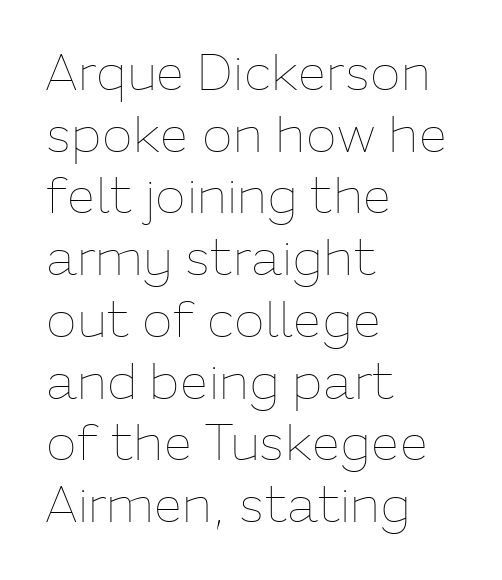
{"italic": "no", "bold": "no", "weight": "thin", "width": "normal", "stroke_contrast": "low", "x_height": "medium", "monospaced": "no", "underline": "no", "align": "left", "line_spacing_ratio": 1.21, "letter_spacing": "normal", "letter_spacing_em": 0.0, "glyph_px": 51}
